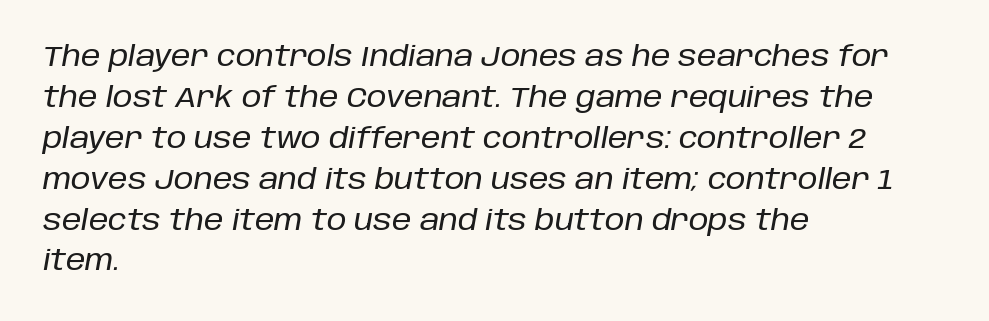
{"italic": "yes", "lean": "right", "slant_degrees": 10, "width": "normal", "stroke_contrast": "low", "x_height": "large", "monospaced": "no", "underline": "no", "align": "left", "line_spacing": "normal", "line_spacing_ratio": 1.46, "letter_spacing": "normal", "letter_spacing_em": 0.0, "glyph_px": 28}
